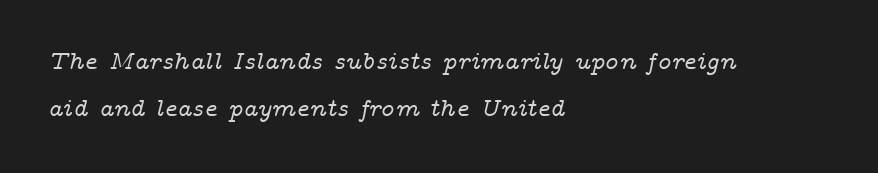
The image shows 25 px text type, italic (leaning right); set left-aligned, line spacing 1.87x, normal letter spacing, not underlined.
